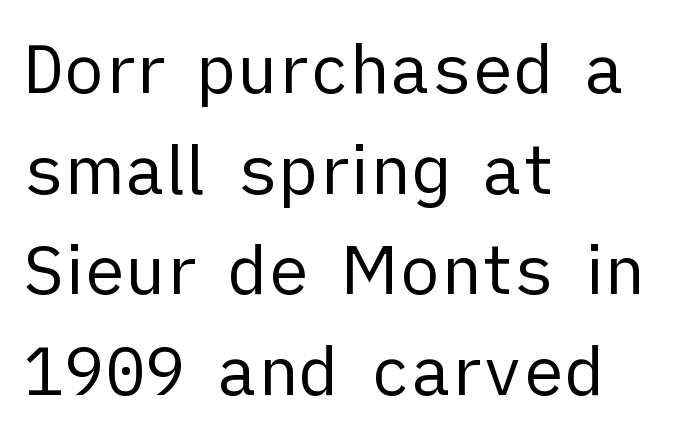
{"serif": "no", "italic": "no", "bold": "no", "weight": "regular", "width": "normal", "stroke_contrast": "low", "x_height": "medium", "monospaced": "no", "underline": "no", "align": "left", "line_spacing": "normal", "line_spacing_ratio": 1.48, "letter_spacing": "normal", "letter_spacing_em": 0.0, "glyph_px": 68}
